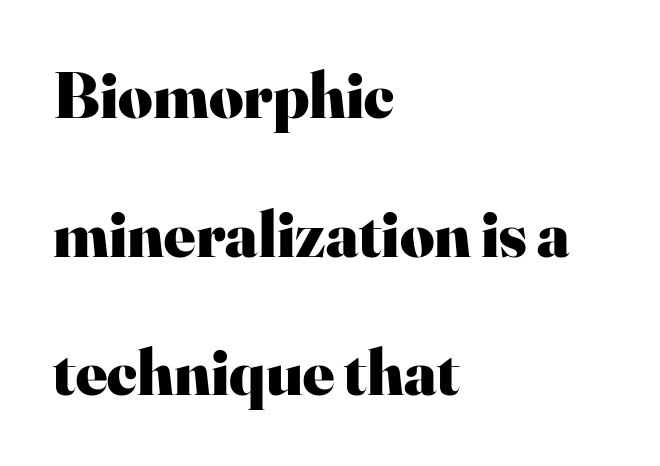
The image shows 66 px heavy serif type, upright; set left-aligned, loose line spacing (2.1x), normal letter spacing, not underlined; high stroke contrast and a small x-height.
